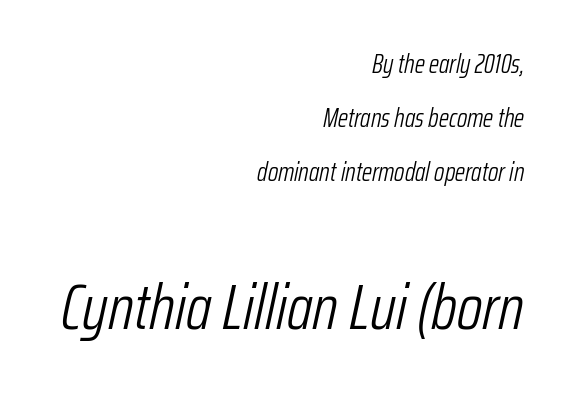
Is the letter spacing exaggerated? No — it looks like the ordinary default. Typesetter's note — lower block bumped up in size, upper block left smaller. This is not heavy type; no bold has been used. The strip under each line holds only bare page. These lines are set flush right with a ragged left edge. Every character sits at an angle, as italics do.
